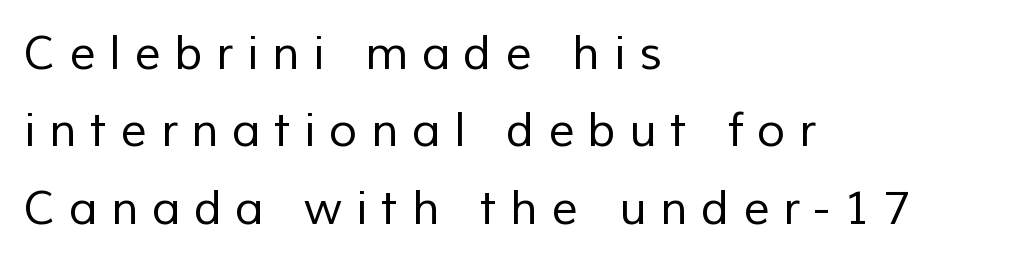
The image shows 46 px regular-weight sans-serif type; set left-aligned, normal line spacing (1.68x), unusually wide letter spacing (+0.3 em), not underlined; low stroke contrast and a medium x-height.
